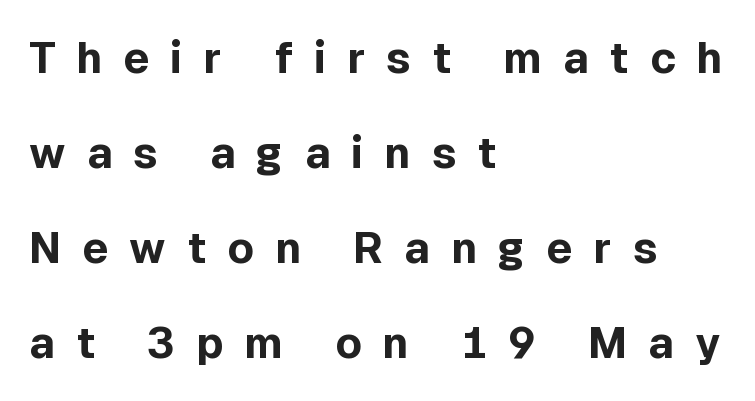
The image shows 43 px bold sans-serif type, upright; set left-aligned, loose line spacing (2.21x), unusually wide letter spacing (+0.49 em), not underlined; a medium x-height.
